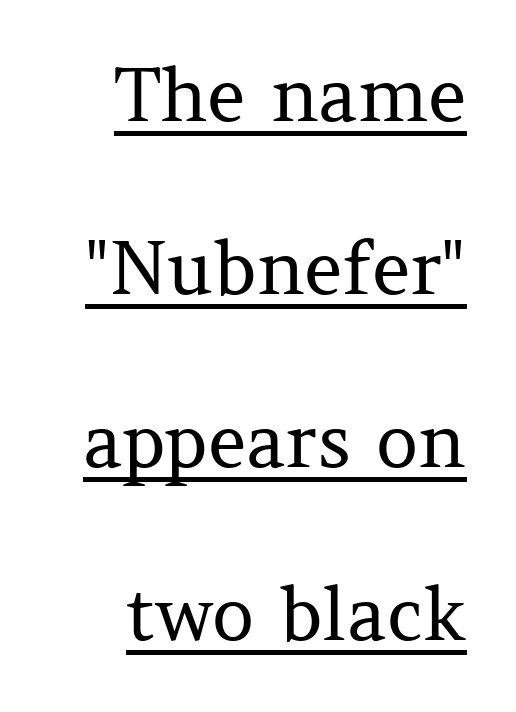
{"serif": "yes", "italic": "no", "bold": "no", "weight": "regular", "width": "normal", "stroke_contrast": "medium", "x_height": "medium", "monospaced": "no", "underline": "yes", "align": "right", "line_spacing": "loose", "line_spacing_ratio": 2.34, "letter_spacing": "normal", "letter_spacing_em": 0.0, "glyph_px": 74}
